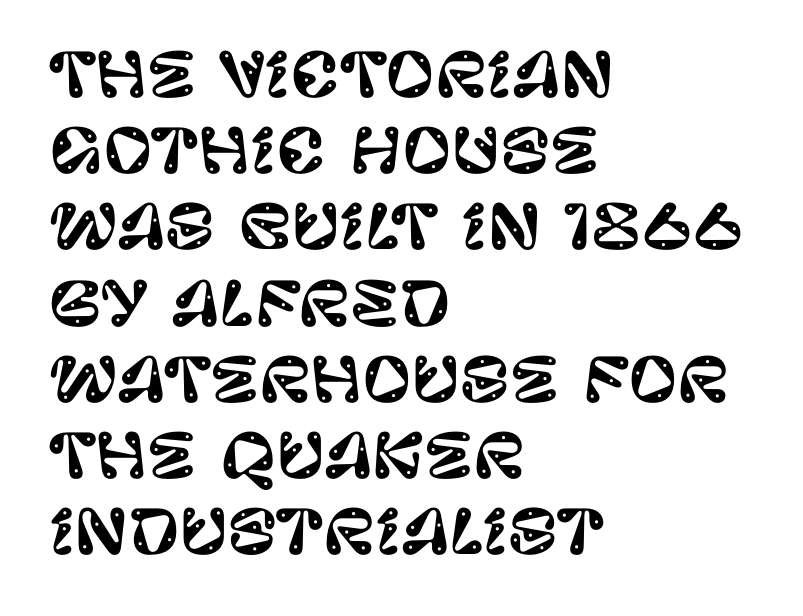
{"serif": "no", "width": "normal", "stroke_contrast": "low", "x_height": "large", "monospaced": "no", "underline": "no", "align": "left", "line_spacing": "normal", "line_spacing_ratio": 1.27, "letter_spacing": "normal", "letter_spacing_em": 0.0, "glyph_px": 60}
